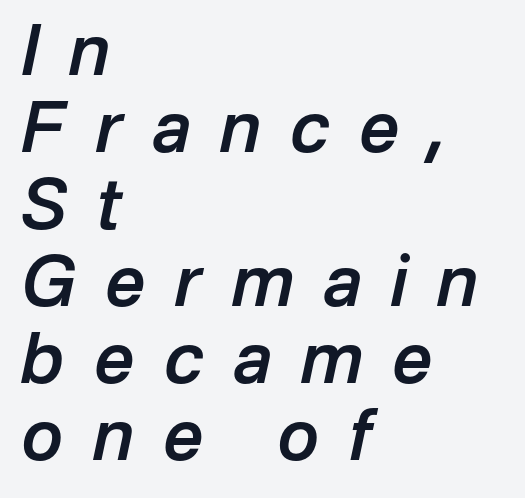
{"italic": "yes", "lean": "right", "slant_degrees": 12, "bold": "semi", "weight": "semibold", "width": "normal", "stroke_contrast": "low", "x_height": "medium", "monospaced": "no", "underline": "no", "align": "left", "line_spacing": "tight", "line_spacing_ratio": 1.1, "letter_spacing": "wide", "letter_spacing_em": 0.42, "glyph_px": 70}
